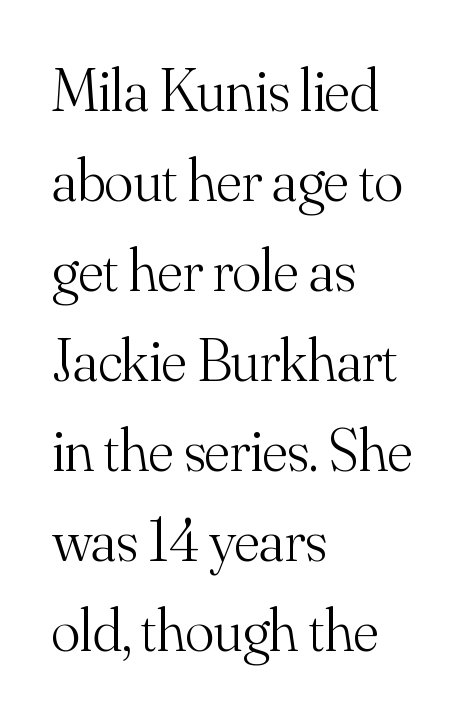
{"serif": "yes", "italic": "no", "bold": "no", "weight": "light", "width": "normal", "stroke_contrast": "medium", "x_height": "small", "monospaced": "no", "underline": "no", "align": "left", "line_spacing": "normal", "line_spacing_ratio": 1.5, "letter_spacing": "normal", "letter_spacing_em": 0.0, "glyph_px": 60}
